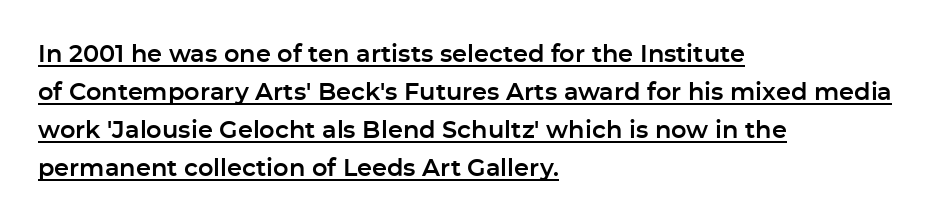
Q: Is the text italic (slanted)? A: No, it is upright.
Q: Is the text underlined? A: Yes.
Q: How is the paragraph aligned? A: Left-aligned.
Q: Is the spacing between letters normal or unusually wide? A: Normal.
Q: Is the spacing between lines tight, normal or loose? A: Normal.
